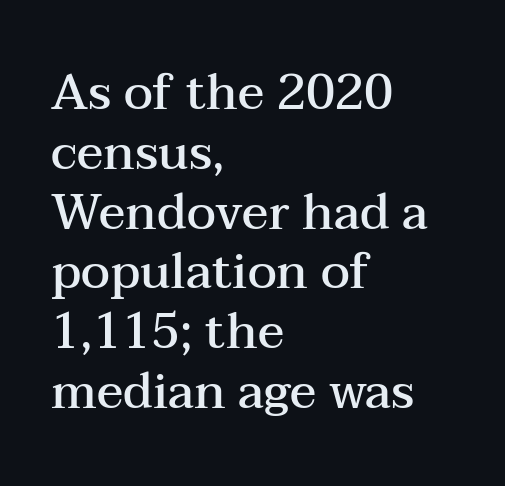
How are the letters spaced? Ordinarily, with no added tracking. Reading down the block, your eye returns to a fixed left position each line. The face used here is proportionally spaced, like ordinary book or web type. What kind of face is this? One with serifs.
